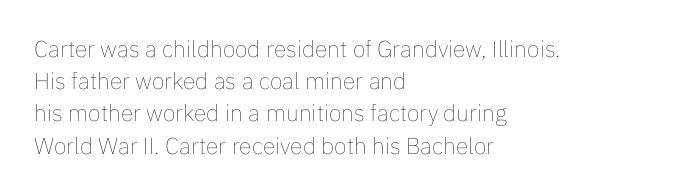
The image shows 23 px text type, upright; set left-aligned, normal line spacing (1.4x), normal letter spacing, not underlined.
